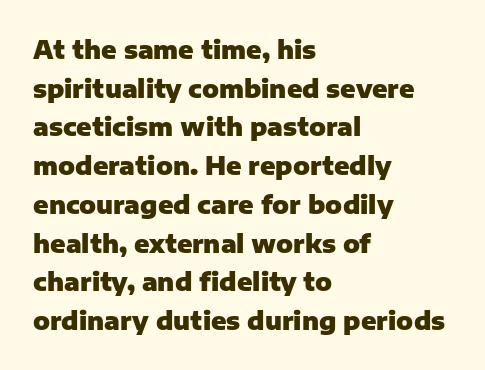
Lines of text with bare space underneath. Default kerning and tracking; the words read as compact shapes. Typeset ragged right — the left edge is the straight one. Regarding leading, the lines here are spaced in the standard way. Every stem runs plumb, perpendicular to the baseline.
